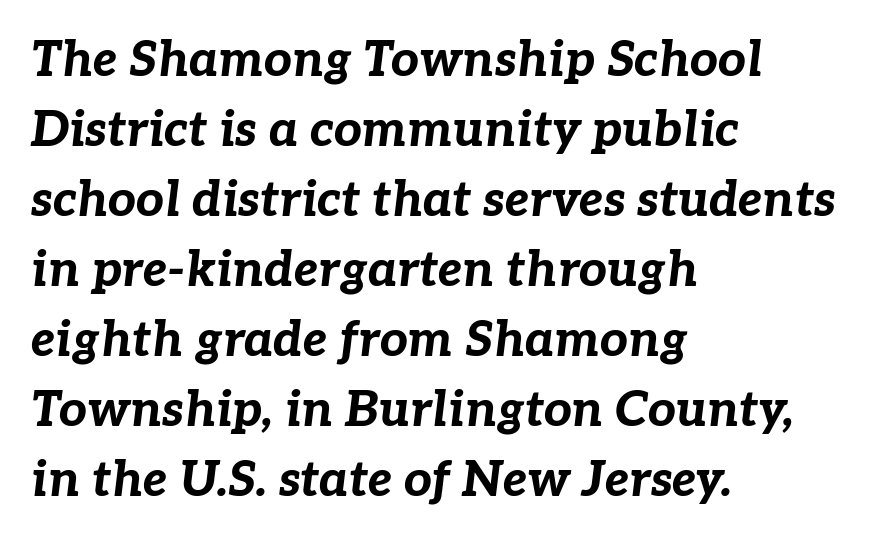
Q: Is the text bold? A: Yes.
Q: Is the text italic (slanted)? A: Yes, it leans right by about 7 degrees.
Q: Is the text underlined? A: No.
Q: How is the paragraph aligned? A: Left-aligned.
Q: Is the spacing between letters normal or unusually wide? A: Normal.
Q: Is the spacing between lines tight, normal or loose? A: Normal.
Q: Width (condensed, normal, or wide)? A: Normal.
Q: Stroke contrast? A: Low.
Q: x-height? A: Medium.
Q: Monospaced? A: No.
